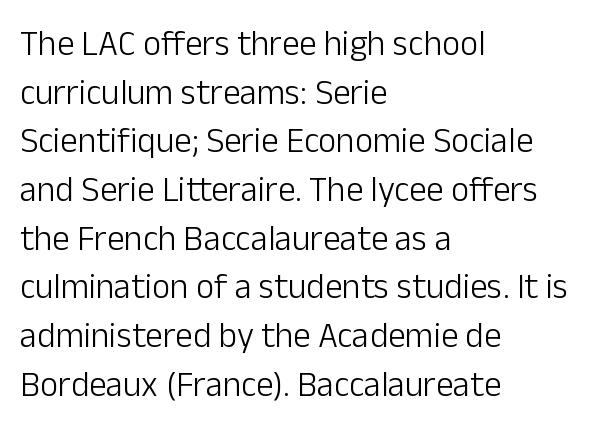
The image shows 35 px light sans-serif type, upright; set left-aligned, normal line spacing (1.39x), normal letter spacing, not underlined; low stroke contrast and a medium x-height.
